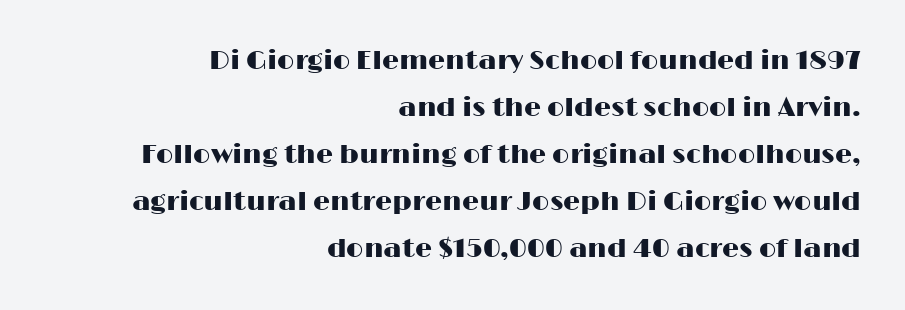
{"italic": "no", "underline": "no", "align": "right", "line_spacing_ratio": 1.74, "letter_spacing": "normal", "letter_spacing_em": 0.0, "glyph_px": 27}
